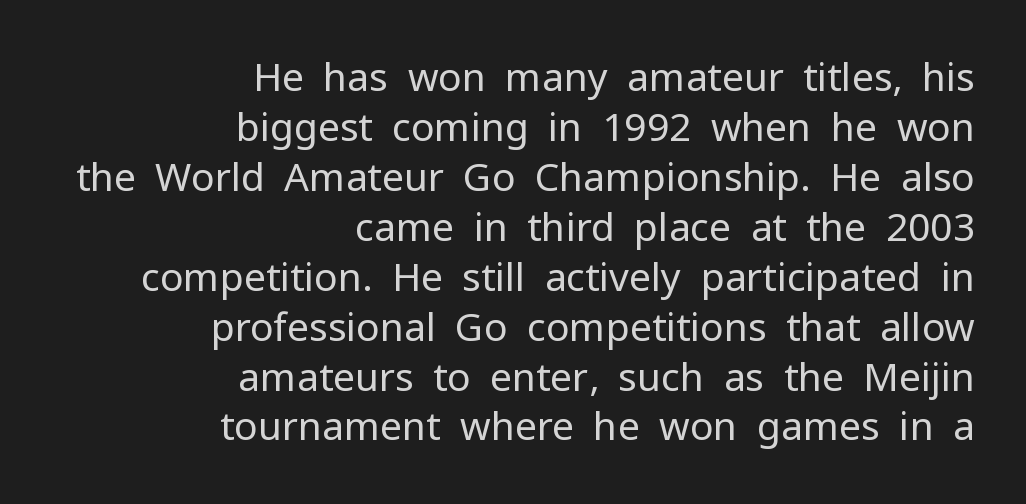
The image shows 39 px regular-weight sans-serif type, upright; set right-aligned, normal line spacing (1.28x), normal letter spacing, not underlined; low stroke contrast and a medium x-height.
